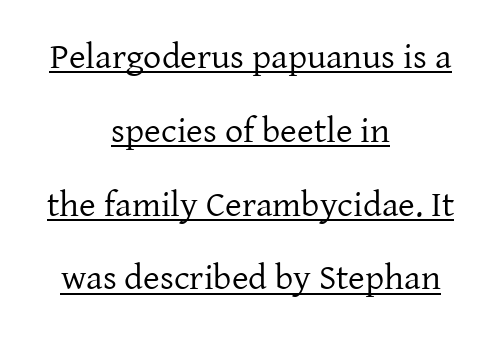
{"serif": "yes", "italic": "no", "bold": "no", "weight": "regular", "width": "normal", "stroke_contrast": "low", "x_height": "medium", "monospaced": "no", "underline": "yes", "align": "center", "line_spacing": "loose", "line_spacing_ratio": 2.05, "letter_spacing": "normal", "letter_spacing_em": 0.0, "glyph_px": 36}
